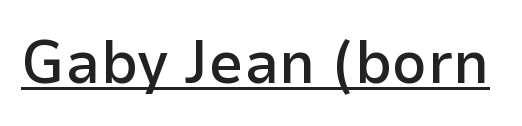
{"serif": "no", "italic": "no", "bold": "semi", "weight": "semibold", "width": "normal", "stroke_contrast": "low", "x_height": "medium", "monospaced": "no", "underline": "yes", "letter_spacing": "normal", "letter_spacing_em": 0.0, "glyph_px": 61}
